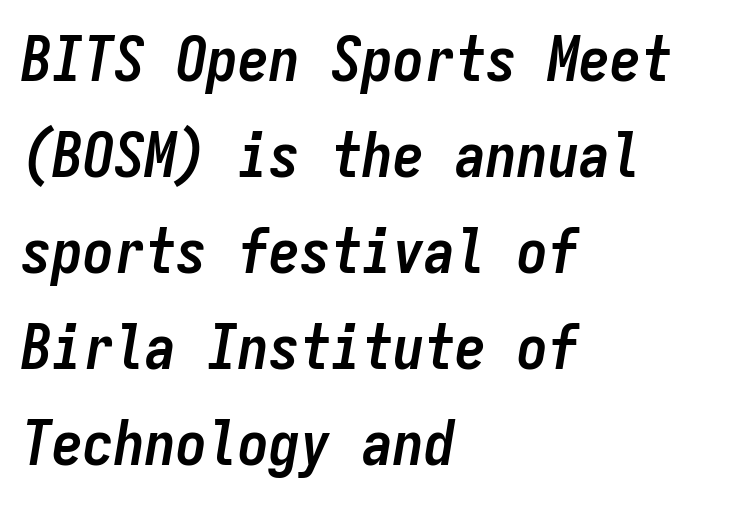
Q: Is the text bold? A: Yes.
Q: Is the text italic (slanted)? A: Yes, it leans right by about 9 degrees.
Q: Is the text underlined? A: No.
Q: How is the paragraph aligned? A: Left-aligned.
Q: Is the spacing between letters normal or unusually wide? A: Normal.
Q: Is the spacing between lines tight, normal or loose? A: Normal.
Q: Width (condensed, normal, or wide)? A: Condensed.
Q: Stroke contrast? A: Low.
Q: x-height? A: Medium.
Q: Monospaced? A: Yes.
